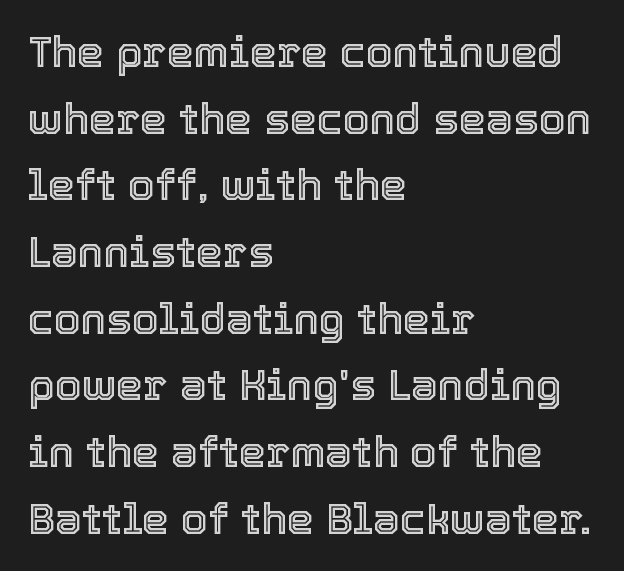
{"italic": "no", "width": "normal", "x_height": "medium", "monospaced": "no", "underline": "no", "align": "left", "line_spacing": "normal", "line_spacing_ratio": 1.55, "letter_spacing": "normal", "letter_spacing_em": 0.0, "glyph_px": 43}
